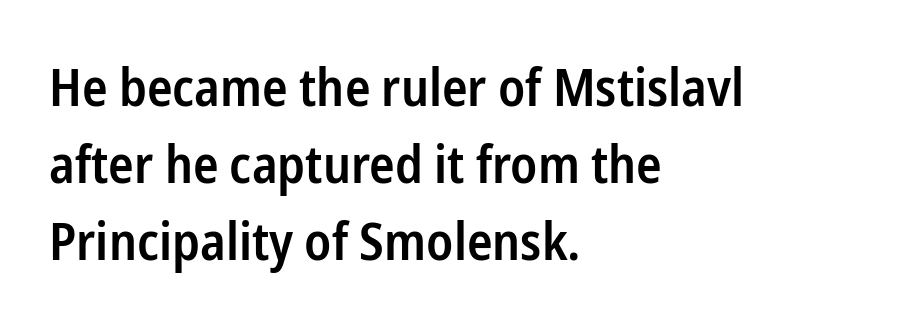
In CSS terms this would be text-align: left. Think of a printed novel: that variable character pitch is what you see here. Is the letter spacing exaggerated? No — it looks like the ordinary default. Letters rest on an invisible, unmarked baseline. Quick note: interline space is typical.
